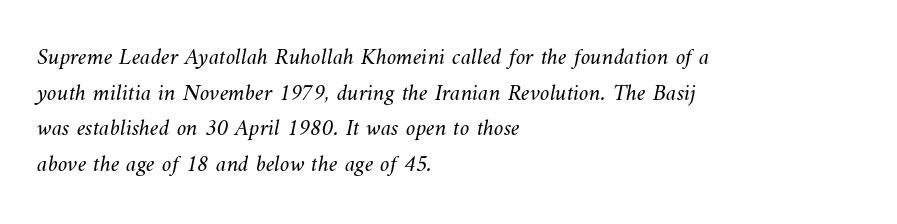
{"bold": "no", "underline": "no", "align": "left", "line_spacing": "normal", "line_spacing_ratio": 1.48, "letter_spacing": "normal", "letter_spacing_em": 0.0, "glyph_px": 24}
